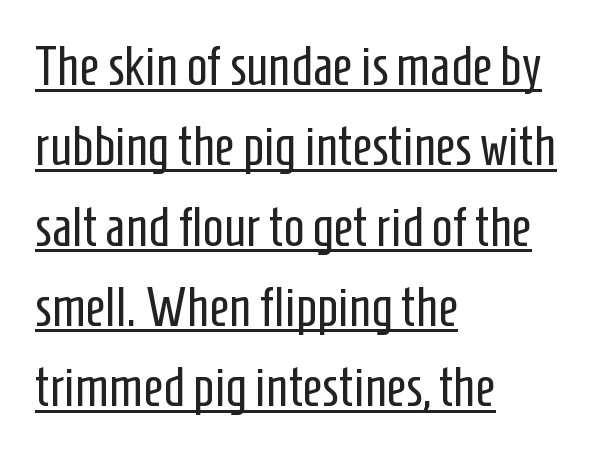
These lines were composed using upright roman letters. Regarding serifs, this sample does without them. A typesetter would call this proportional, since set widths differ per character. No extra tracking has been applied to these lines. The line-height multiplier appears to be the usual default. This sample carries an underscore along the baseline area.
